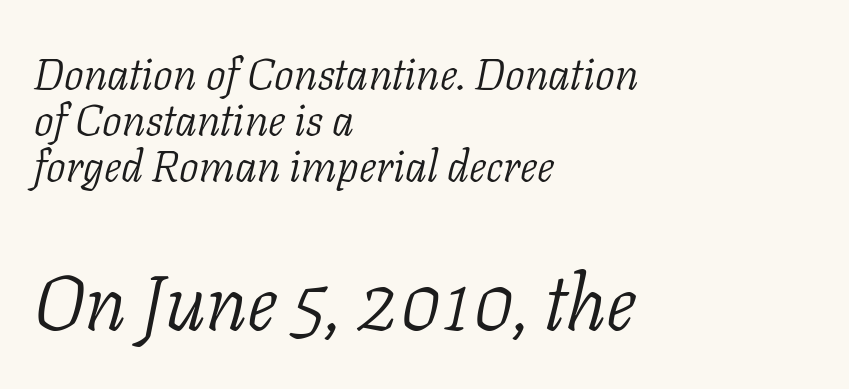
{"serif": "yes", "italic": "yes", "lean": "right", "slant_degrees": 11, "bold": "no", "weight": "light", "width": "normal", "stroke_contrast": "low", "x_height": "medium", "monospaced": "no", "underline": "no", "align": "left", "line_spacing": "tight", "line_spacing_ratio": 1.04, "letter_spacing": "normal", "letter_spacing_em": 0.0, "larger_block": "second", "size_ratio": 1.75, "glyph_px": 77}
